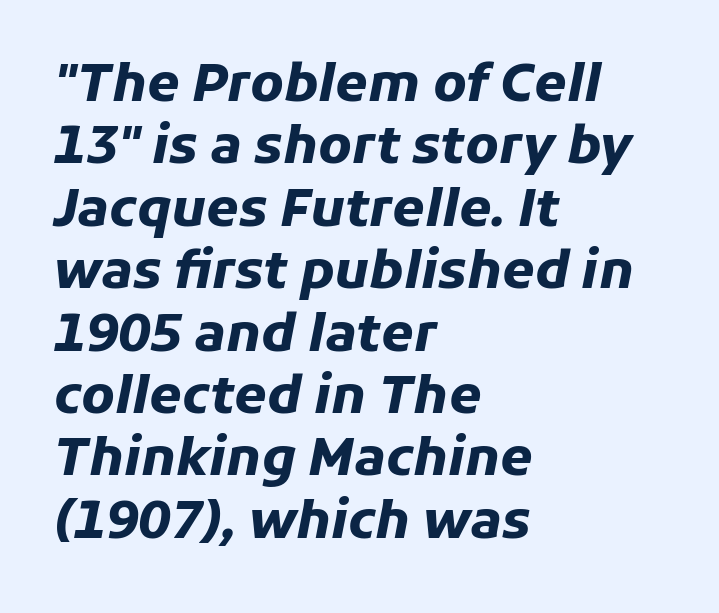
The lines are quadded left. The glyphs have the mass of a bold cut. Inter-character spacing is left at the font's built-in metrics. These lines are rendered in a variable-pitch font.
